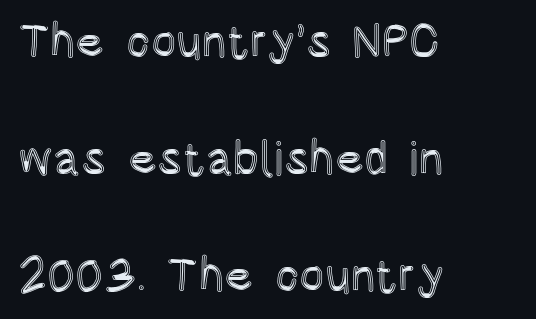
Q: Is the text italic (slanted)? A: No, it is upright.
Q: Is the text underlined? A: No.
Q: How is the paragraph aligned? A: Left-aligned.
Q: Is the spacing between letters normal or unusually wide? A: Normal.
Q: Is the spacing between lines tight, normal or loose? A: Loose.
Q: Width (condensed, normal, or wide)? A: Condensed.
Q: x-height? A: Large.
Q: Monospaced? A: No.
